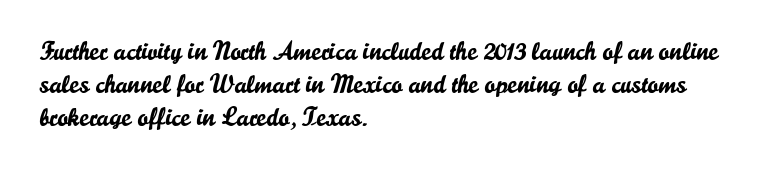
Q: Is the text italic (slanted)? A: Yes.
Q: Is the text underlined? A: No.
Q: How is the paragraph aligned? A: Left-aligned.
Q: Is the spacing between letters normal or unusually wide? A: Normal.
Q: Is the spacing between lines tight, normal or loose? A: Normal.
